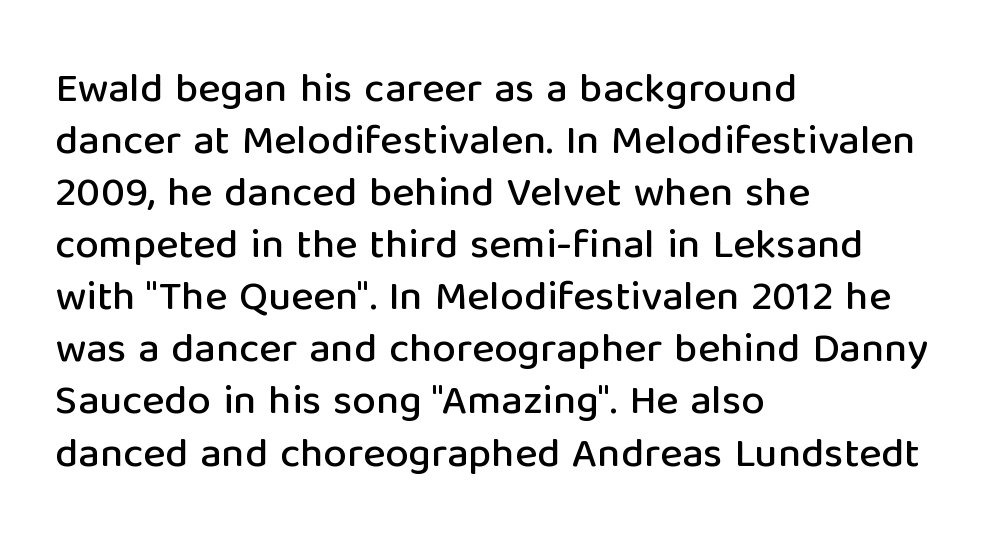
Q: Is the text italic (slanted)? A: No, it is upright.
Q: Is the typeface a serif or a sans-serif typeface? A: Sans-serif.
Q: Is the text underlined? A: No.
Q: How is the paragraph aligned? A: Left-aligned.
Q: Is the spacing between letters normal or unusually wide? A: Normal.
Q: Width (condensed, normal, or wide)? A: Normal.
Q: Stroke contrast? A: Low.
Q: x-height? A: Medium.
Q: Monospaced? A: No.
